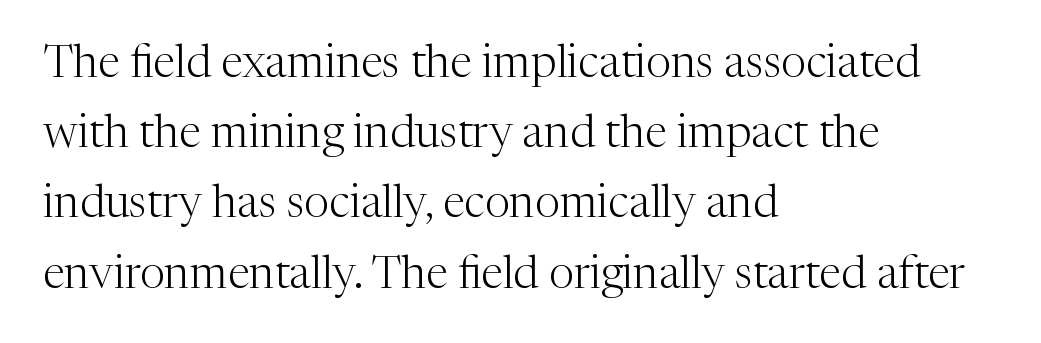
The image shows 45 px light serif type, upright; set left-aligned, normal line spacing (1.56x), normal letter spacing, not underlined; medium stroke contrast and a medium x-height.
